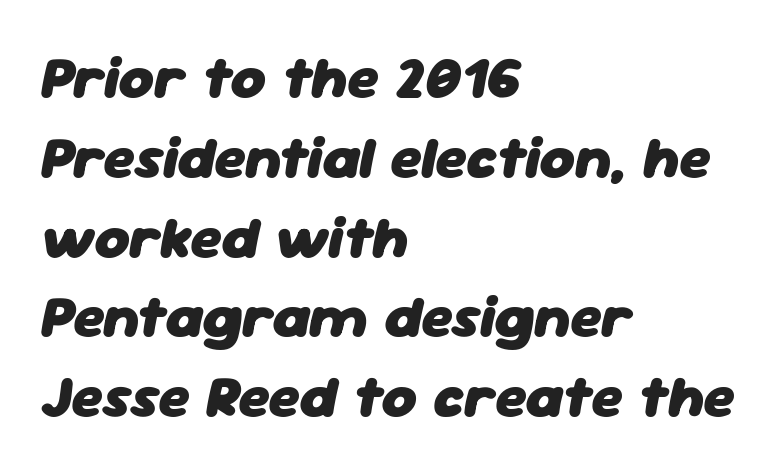
{"italic": "yes", "lean": "right", "slant_degrees": 11, "bold": "yes", "weight": "heavy", "width": "normal", "stroke_contrast": "low", "x_height": "medium", "monospaced": "no", "underline": "no", "align": "left", "line_spacing": "normal", "line_spacing_ratio": 1.33, "letter_spacing": "normal", "letter_spacing_em": 0.0, "glyph_px": 60}
